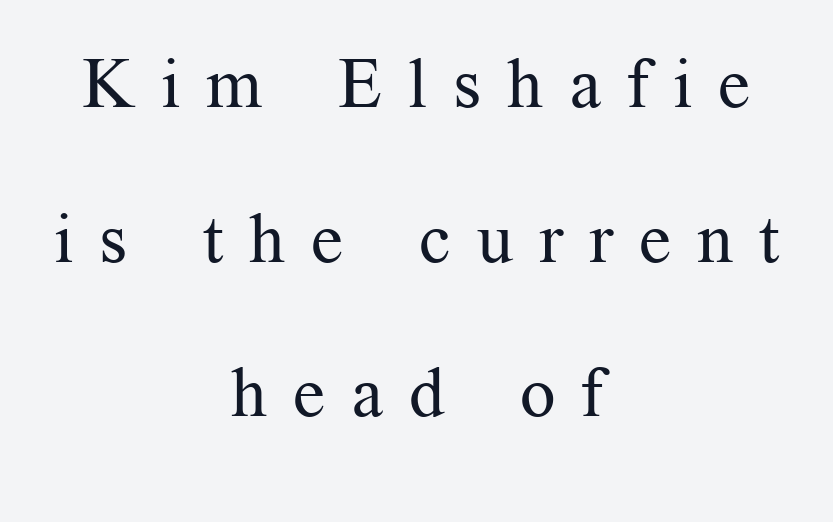
You could not count columns in this text — the font is proportionally spaced. The horizontal fit of the characters is loose and conspicuously gappy. One glance says open: line gaps are wider than usual. Every stem runs plumb, perpendicular to the baseline.
